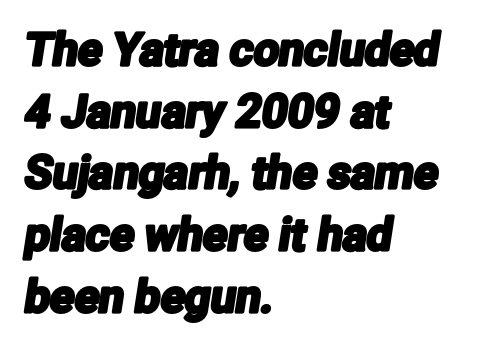
{"serif": "no", "width": "condensed", "stroke_contrast": "low", "x_height": "medium", "monospaced": "no", "underline": "no", "align": "left", "line_spacing": "normal", "line_spacing_ratio": 1.37, "letter_spacing": "normal", "letter_spacing_em": 0.0, "glyph_px": 45}
